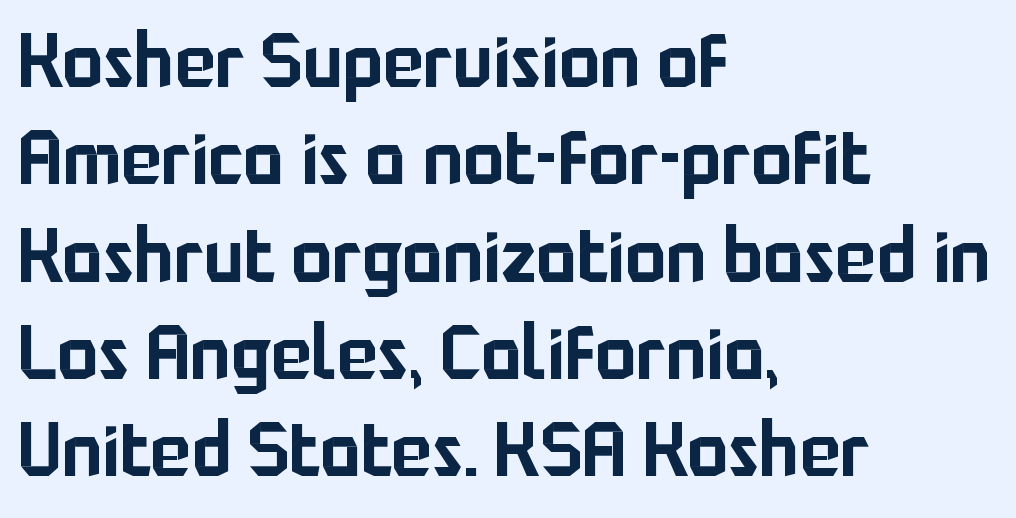
These lines are composed in type without serifs. The letters sit at their default tracking, neither squeezed nor spread. Posture: vertical. The face used here is proportionally spaced, like ordinary book or web type. The paragraph has a hard left edge and a soft right edge. The rendering uses a moderate line-height, typical for paragraphs.
